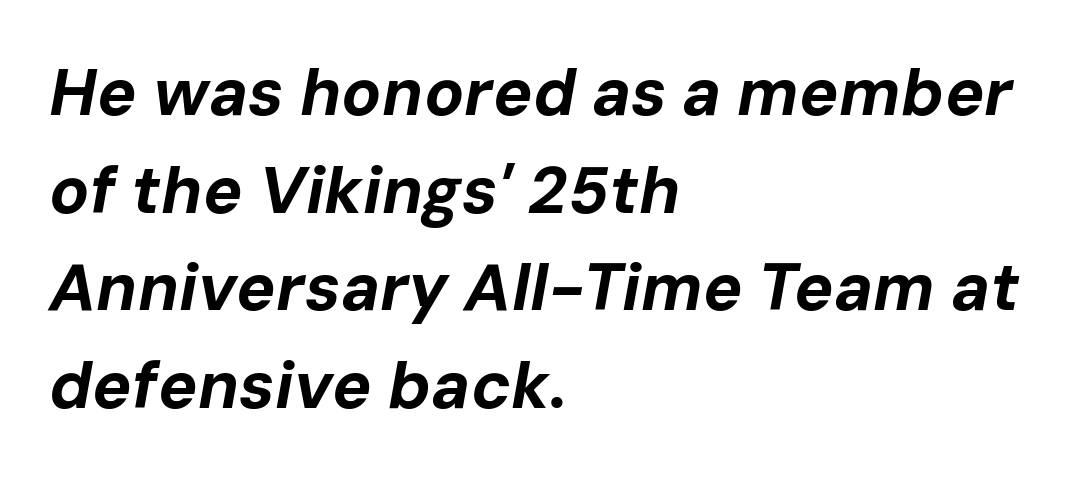
Type without underlining. The rag falls on the right side of this text block. Is the type slanted? Yes — the strokes lean at a clear angle. Compared with an ordinary text face, these strokes are far heavier — a full bold.
